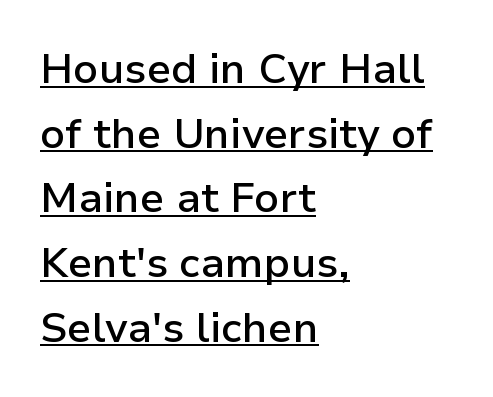
Q: Is the text bold? A: Semi-bold.
Q: Is the text italic (slanted)? A: No, it is upright.
Q: Is the typeface a serif or a sans-serif typeface? A: Sans-serif.
Q: Is the text underlined? A: Yes.
Q: How is the paragraph aligned? A: Left-aligned.
Q: Is the spacing between letters normal or unusually wide? A: Normal.
Q: Is the spacing between lines tight, normal or loose? A: Normal.
Q: Width (condensed, normal, or wide)? A: Normal.
Q: Stroke contrast? A: Low.
Q: x-height? A: Medium.
Q: Monospaced? A: No.
